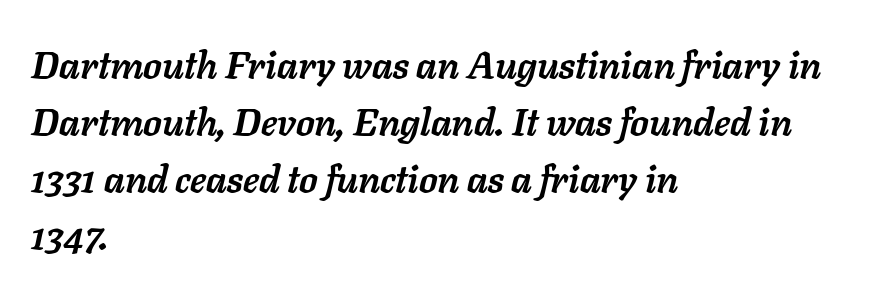
Q: Is the text bold? A: Yes.
Q: Is the text italic (slanted)? A: Yes, it leans right by about 11 degrees.
Q: Is the text underlined? A: No.
Q: How is the paragraph aligned? A: Left-aligned.
Q: Is the spacing between letters normal or unusually wide? A: Normal.
Q: Is the spacing between lines tight, normal or loose? A: Normal.
Q: Width (condensed, normal, or wide)? A: Normal.
Q: Stroke contrast? A: Low.
Q: x-height? A: Medium.
Q: Monospaced? A: No.
